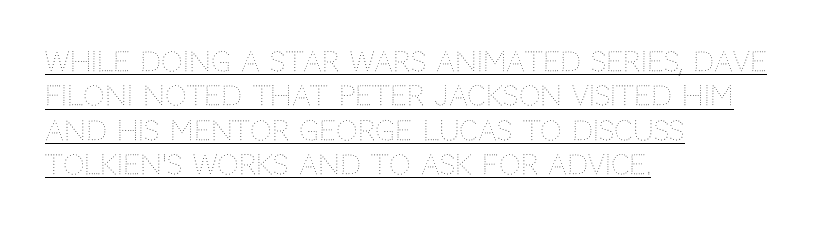
No italicization has been applied; the sample stays upright. This sample is left-justified, so line endings fall wherever the words run out. Whoever set this chose a conventional vertical rhythm. Weight class: somewhere from thin through regular.
